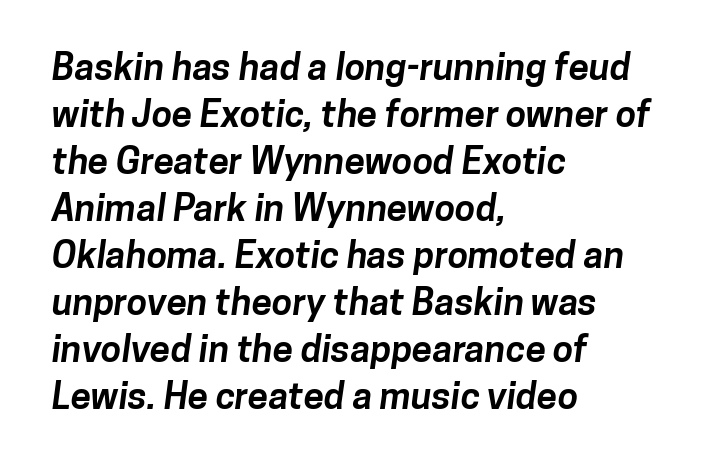
Q: Is the text bold? A: Yes.
Q: Is the typeface a serif or a sans-serif typeface? A: Sans-serif.
Q: Is the text underlined? A: No.
Q: How is the paragraph aligned? A: Left-aligned.
Q: Is the spacing between letters normal or unusually wide? A: Normal.
Q: Is the spacing between lines tight, normal or loose? A: Normal.
Q: Width (condensed, normal, or wide)? A: Normal.
Q: Stroke contrast? A: Low.
Q: x-height? A: Medium.
Q: Monospaced? A: No.
